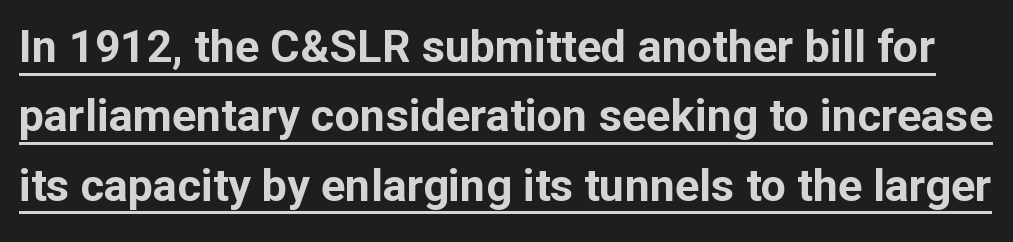
{"serif": "no", "italic": "no", "bold": "yes", "weight": "bold", "width": "normal", "stroke_contrast": "low", "x_height": "medium", "monospaced": "no", "underline": "yes", "line_spacing": "normal", "line_spacing_ratio": 1.54, "letter_spacing": "normal", "letter_spacing_em": 0.0, "glyph_px": 45}
